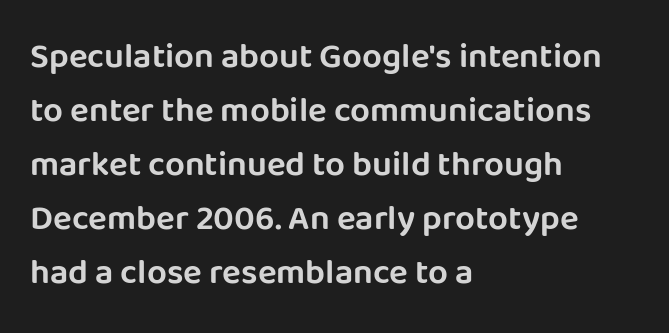
In terms of letterform style, serifs are entirely absent. Descender tails drop into unmarked territory. Posture: vertical. There is no visible air inserted between adjacent glyphs.
